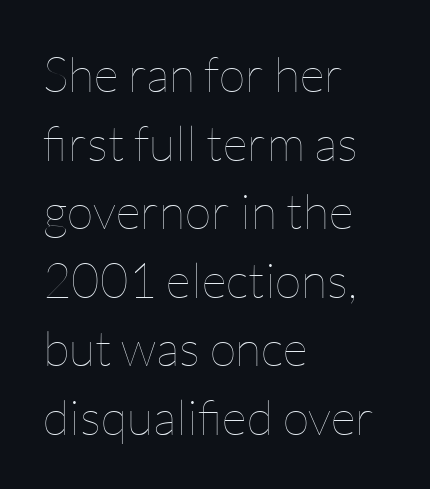
Q: Is the text bold? A: No.
Q: Is the text italic (slanted)? A: No, it is upright.
Q: Is the text underlined? A: No.
Q: How is the paragraph aligned? A: Left-aligned.
Q: Is the spacing between letters normal or unusually wide? A: Normal.
Q: Is the spacing between lines tight, normal or loose? A: Normal.
Q: Width (condensed, normal, or wide)? A: Normal.
Q: Stroke contrast? A: Low.
Q: x-height? A: Medium.
Q: Monospaced? A: No.
